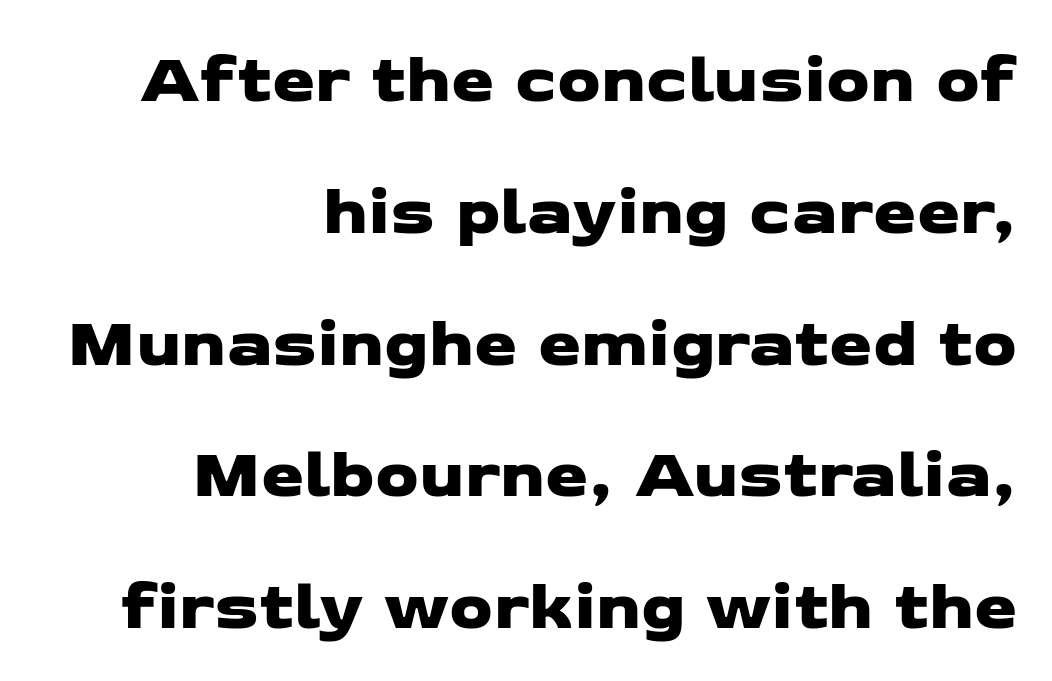
The image shows 69 px wide sans-serif type; set right-aligned, loose line spacing (1.91x), normal letter spacing, not underlined; low stroke contrast and a medium x-height.
